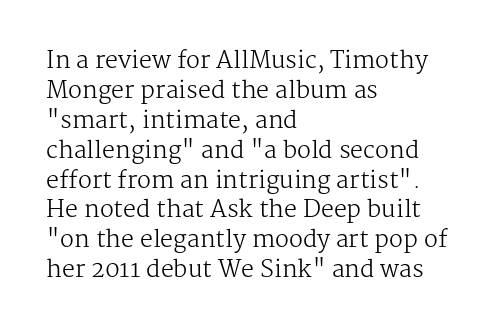
The lines are quadded left. The font sits on the lighter half of the weight spectrum, regular included. Tracking here is standard; glyphs follow each other at the usual distance. Italic? Not at all — the glyphs are vertical. Rule under the text: the space is simply empty.
